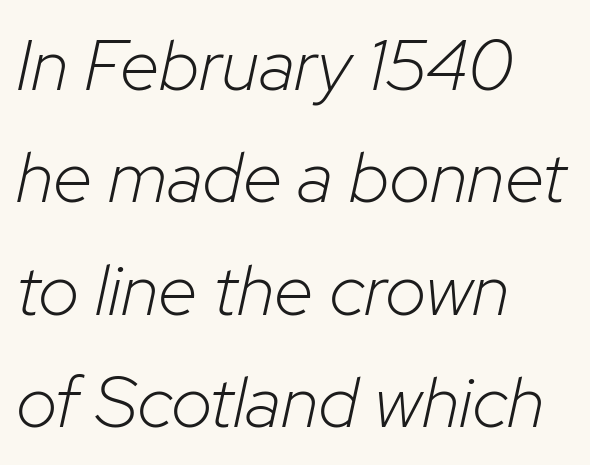
{"italic": "yes", "lean": "right", "slant_degrees": 12, "bold": "no", "weight": "light", "width": "normal", "stroke_contrast": "low", "x_height": "medium", "monospaced": "no", "underline": "no", "align": "left", "line_spacing": "normal", "line_spacing_ratio": 1.56, "letter_spacing": "normal", "letter_spacing_em": 0.0, "glyph_px": 72}
